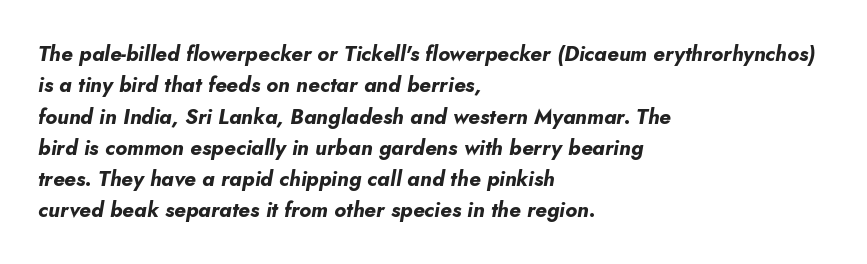
Q: Is the text bold? A: Yes.
Q: Is the text italic (slanted)? A: Yes, it leans right by about 5 degrees.
Q: Is the text underlined? A: No.
Q: How is the paragraph aligned? A: Left-aligned.
Q: Is the spacing between letters normal or unusually wide? A: Normal.
Q: Is the spacing between lines tight, normal or loose? A: Normal.
